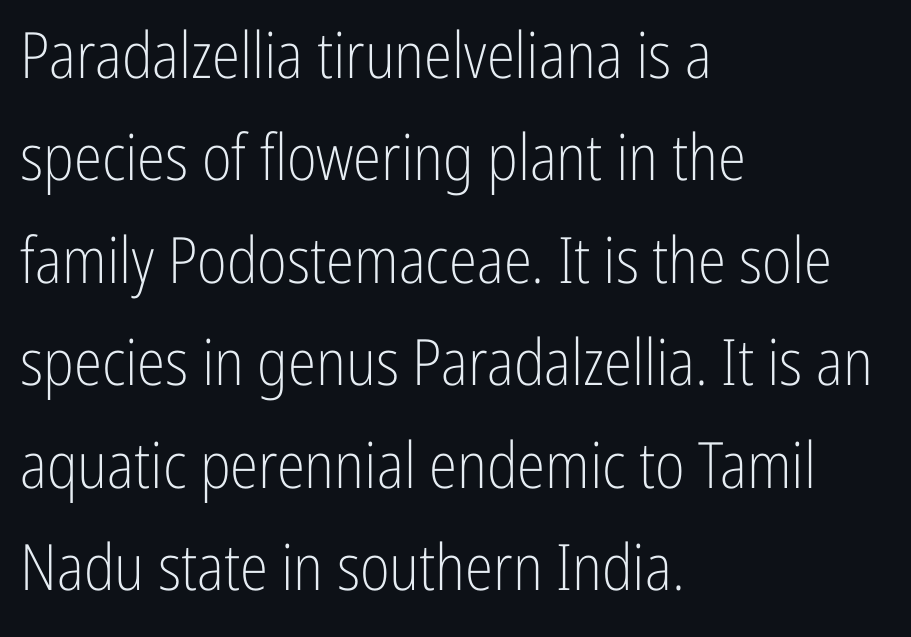
{"serif": "no", "italic": "no", "bold": "no", "weight": "light", "width": "condensed", "stroke_contrast": "low", "x_height": "medium", "monospaced": "no", "underline": "no", "align": "left", "line_spacing": "normal", "line_spacing_ratio": 1.6, "letter_spacing": "normal", "letter_spacing_em": 0.0, "glyph_px": 64}
